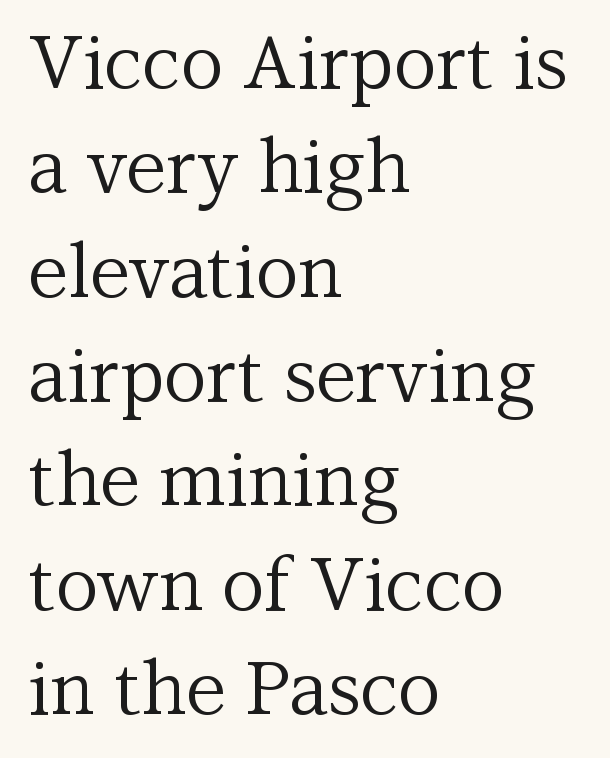
Q: Is the text bold? A: No.
Q: Is the text italic (slanted)? A: No, it is upright.
Q: Is the typeface a serif or a sans-serif typeface? A: Serif.
Q: Is the text underlined? A: No.
Q: How is the paragraph aligned? A: Left-aligned.
Q: Is the spacing between letters normal or unusually wide? A: Normal.
Q: Is the spacing between lines tight, normal or loose? A: Normal.
Q: Width (condensed, normal, or wide)? A: Normal.
Q: Stroke contrast? A: Medium.
Q: x-height? A: Medium.
Q: Monospaced? A: No.
